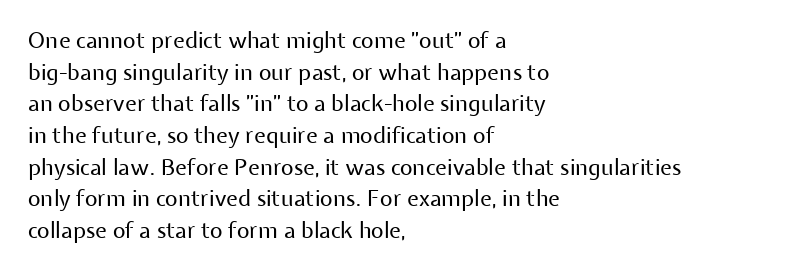
The image shows 22 px text type, upright; set left-aligned, normal line spacing (1.44x), normal letter spacing, not underlined.
